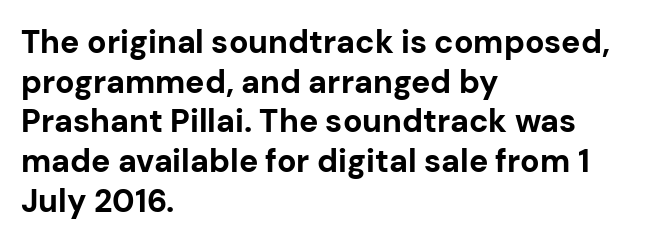
Q: Is the text bold? A: Yes.
Q: Is the text italic (slanted)? A: No, it is upright.
Q: Is the typeface a serif or a sans-serif typeface? A: Sans-serif.
Q: Is the text underlined? A: No.
Q: How is the paragraph aligned? A: Left-aligned.
Q: Is the spacing between letters normal or unusually wide? A: Normal.
Q: Width (condensed, normal, or wide)? A: Normal.
Q: Stroke contrast? A: Low.
Q: x-height? A: Medium.
Q: Monospaced? A: No.
